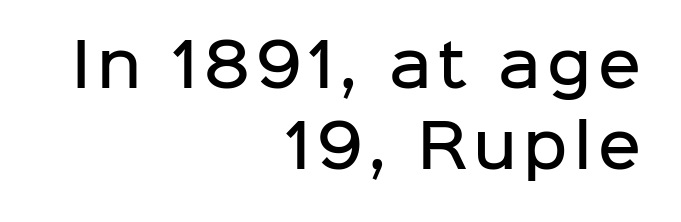
{"serif": "no", "italic": "no", "bold": "semi", "weight": "semibold", "width": "normal", "stroke_contrast": "low", "x_height": "medium", "monospaced": "no", "underline": "no", "align": "right", "line_spacing": "normal", "line_spacing_ratio": 1.38, "glyph_px": 59}
